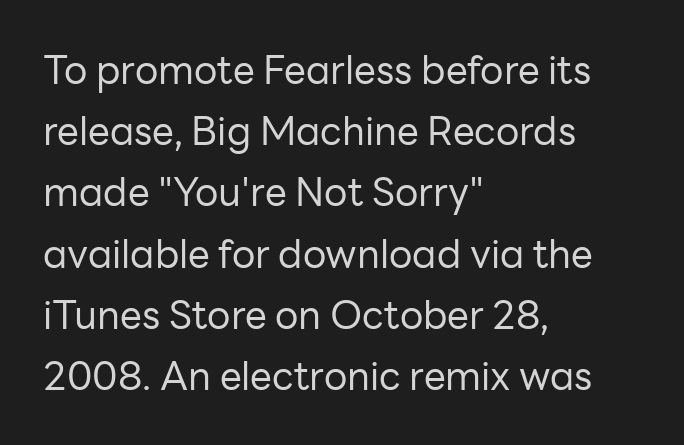
The image shows 39 px regular-weight sans-serif type, upright; set left-aligned, normal line spacing (1.57x), normal letter spacing, not underlined; low stroke contrast and a medium x-height.
